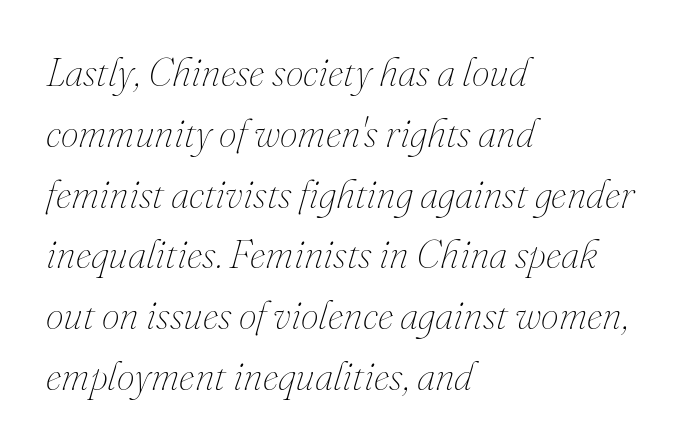
The image shows 40 px thin type, italic (leaning right); set left-aligned, normal line spacing (1.52x), normal letter spacing, not underlined; medium stroke contrast and a small x-height.
